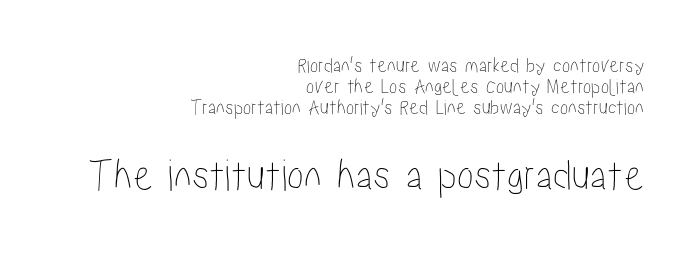
The image shows 45 px condensed type, upright; set right-aligned, tight line spacing (0.96x), normal letter spacing, not underlined; the second (bottom) block is 2.05x larger; low stroke contrast and a medium x-height.
